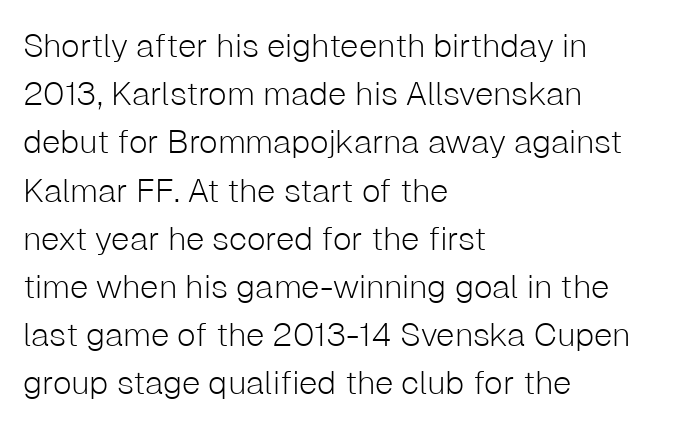
The image shows 33 px light sans-serif type, upright; set left-aligned, normal line spacing (1.46x), normal letter spacing, not underlined; low stroke contrast and a medium x-height.
